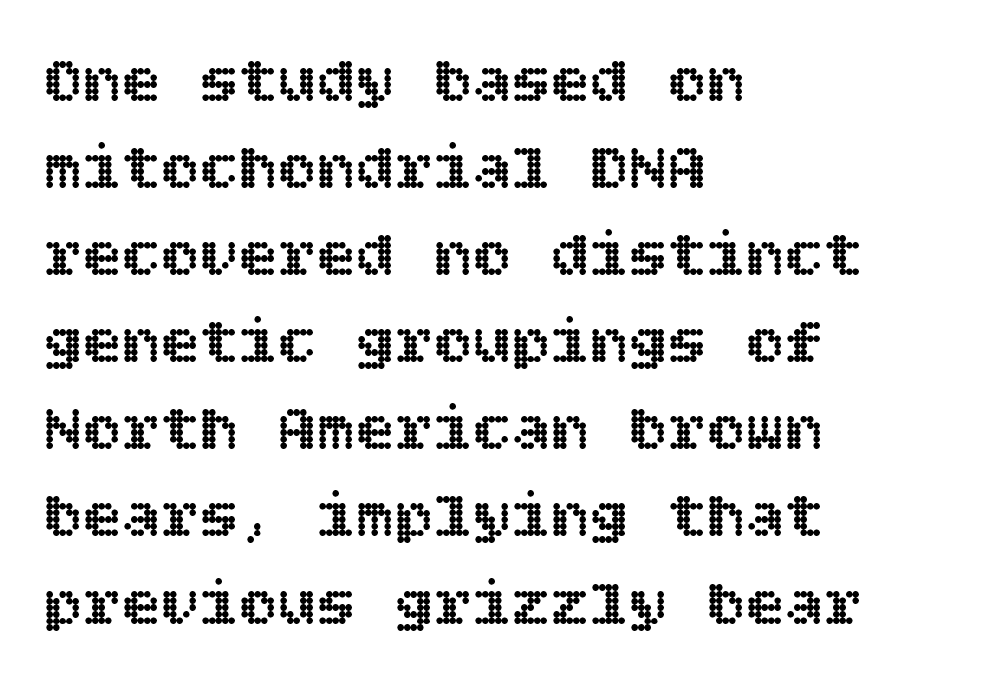
Q: Is the text italic (slanted)? A: No, it is upright.
Q: Is the text underlined? A: No.
Q: How is the paragraph aligned? A: Left-aligned.
Q: Is the spacing between letters normal or unusually wide? A: Normal.
Q: Is the spacing between lines tight, normal or loose? A: Normal.
Q: Width (condensed, normal, or wide)? A: Normal.
Q: x-height? A: Large.
